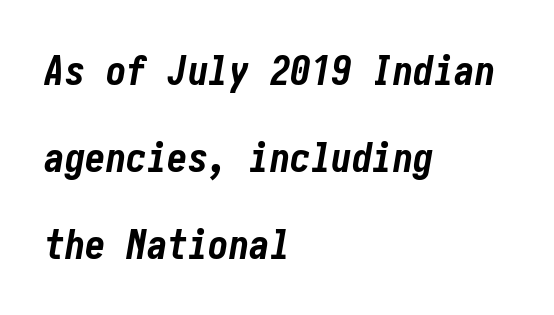
{"italic": "yes", "lean": "right", "slant_degrees": 10, "bold": "yes", "weight": "bold", "width": "condensed", "stroke_contrast": "low", "x_height": "medium", "underline": "no", "align": "left", "line_spacing": "loose", "line_spacing_ratio": 2.12, "letter_spacing": "normal", "letter_spacing_em": 0.0, "glyph_px": 41}
